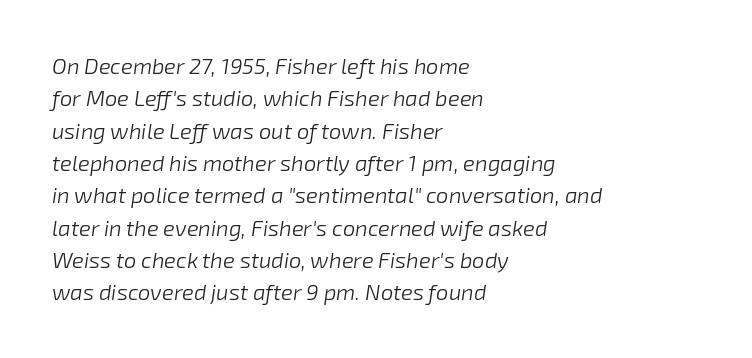
{"italic": "yes", "lean": "right", "slant_degrees": 8, "bold": "no", "underline": "no", "align": "left", "line_spacing": "normal", "line_spacing_ratio": 1.47, "letter_spacing": "normal", "letter_spacing_em": 0.0, "glyph_px": 22}
